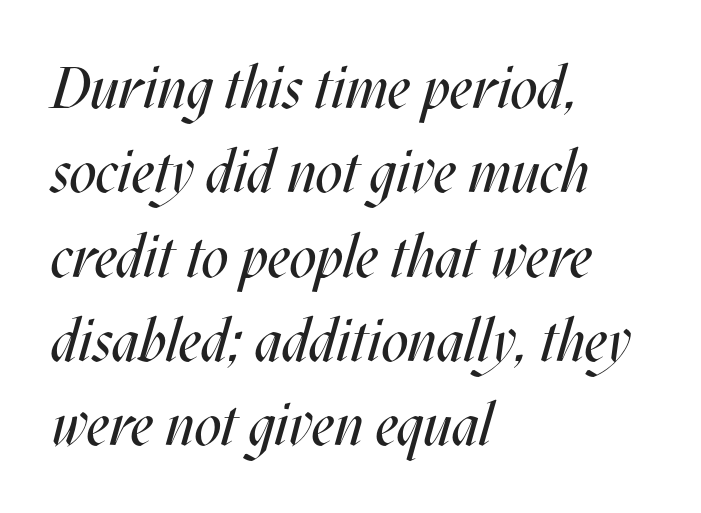
{"italic": "yes", "lean": "right", "slant_degrees": 17, "bold": "no", "weight": "regular", "width": "condensed", "stroke_contrast": "medium", "x_height": "large", "monospaced": "no", "underline": "no", "align": "left", "line_spacing": "normal", "line_spacing_ratio": 1.43, "letter_spacing": "normal", "letter_spacing_em": 0.0, "glyph_px": 59}
